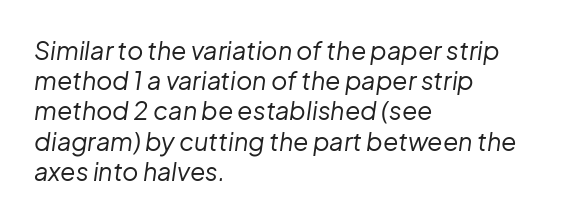
{"italic": "yes", "lean": "right", "slant_degrees": 8, "bold": "no", "underline": "no", "align": "left", "line_spacing_ratio": 1.21, "letter_spacing": "normal", "letter_spacing_em": 0.0, "glyph_px": 25}
